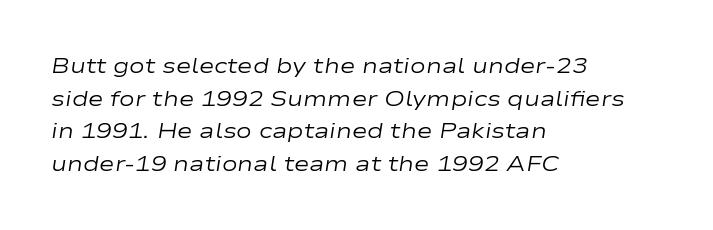
Q: Is the text bold? A: No.
Q: Is the text italic (slanted)? A: Yes, it leans right by about 9 degrees.
Q: Is the text underlined? A: No.
Q: How is the paragraph aligned? A: Left-aligned.
Q: Is the spacing between letters normal or unusually wide? A: Normal.
Q: Is the spacing between lines tight, normal or loose? A: Normal.
